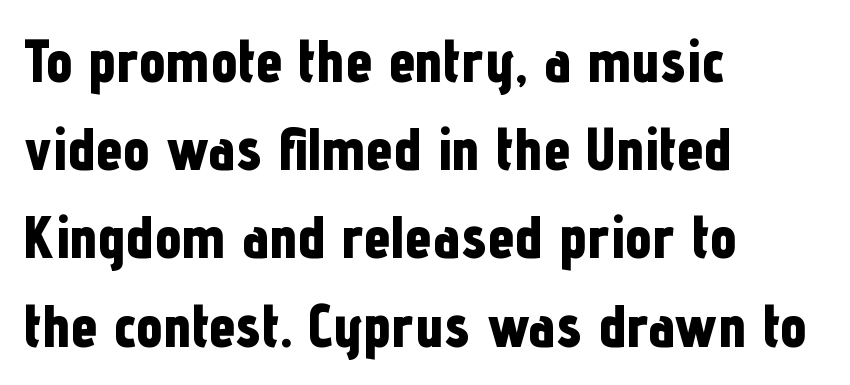
{"serif": "no", "italic": "no", "bold": "yes", "weight": "bold", "width": "condensed", "stroke_contrast": "low", "x_height": "medium", "monospaced": "no", "underline": "no", "align": "left", "line_spacing": "normal", "line_spacing_ratio": 1.47, "letter_spacing": "normal", "letter_spacing_em": 0.0, "glyph_px": 60}
